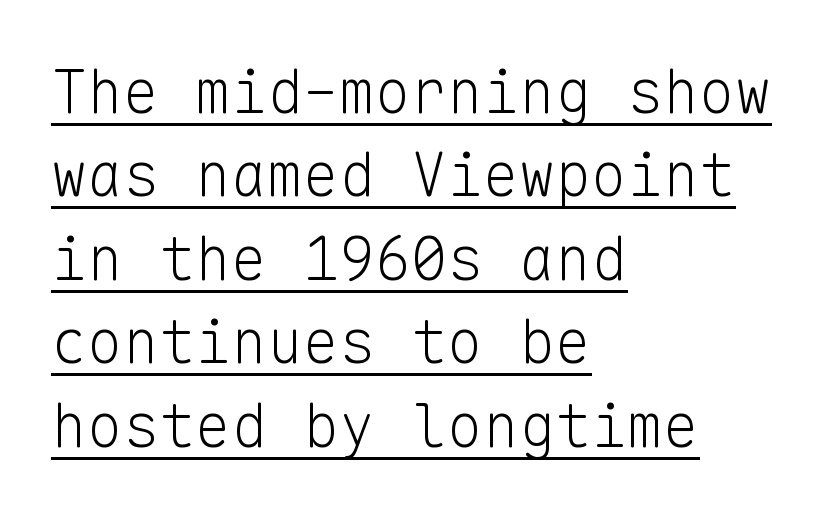
The image shows 60 px light sans-serif type, upright, monospaced; set left-aligned, normal line spacing (1.39x), normal letter spacing, underlined; low stroke contrast and a medium x-height.
